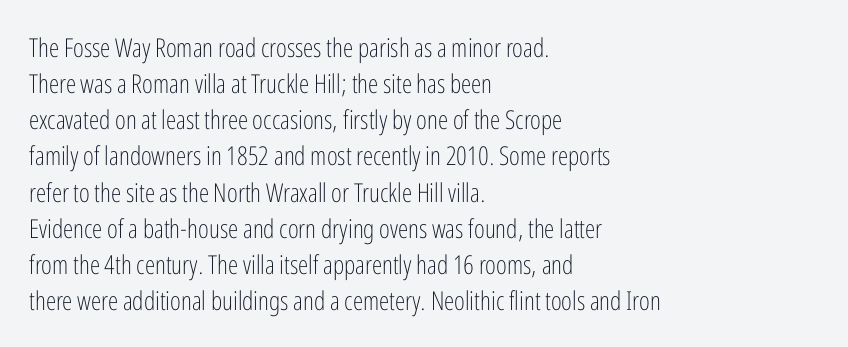
Teacher's note: observe the even left margin — that is flush-left alignment. Students, note that the glyphs here touch the page at normal intervals. Do the letters lean? They stand straight. Descenders hang freely into open space. Stem width sits at or under what a default text font uses.
